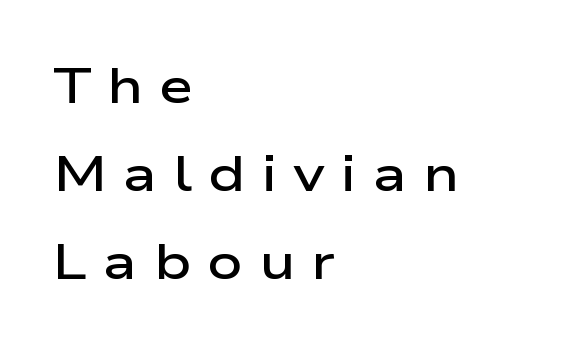
Q: Is the text bold? A: Semi-bold.
Q: Is the text italic (slanted)? A: No, it is upright.
Q: Is the typeface a serif or a sans-serif typeface? A: Sans-serif.
Q: Is the text underlined? A: No.
Q: How is the paragraph aligned? A: Left-aligned.
Q: Is the spacing between letters normal or unusually wide? A: Unusually wide.
Q: Width (condensed, normal, or wide)? A: Wide.
Q: Stroke contrast? A: Low.
Q: x-height? A: Medium.
Q: Monospaced? A: No.
